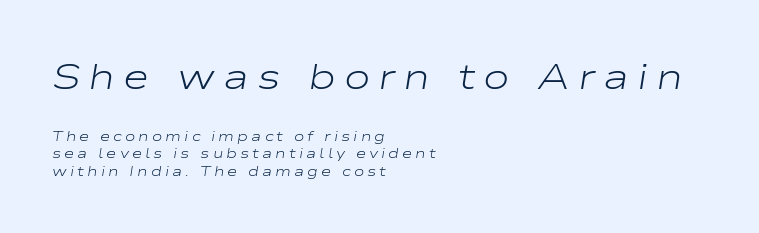
The image shows 36 px light, wide type, italic (leaning right); set left-aligned, normal line spacing (1.25x), unusually wide letter spacing (+0.22 em), not underlined; the first (top) block is 2.57x larger; low stroke contrast and a medium x-height.
